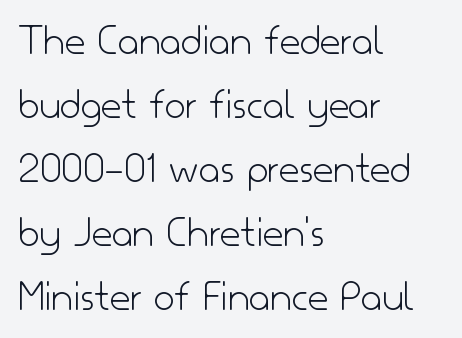
{"serif": "no", "italic": "no", "bold": "no", "weight": "light", "width": "normal", "stroke_contrast": "low", "x_height": "small", "monospaced": "no", "underline": "no", "align": "left", "line_spacing": "normal", "line_spacing_ratio": 1.42, "letter_spacing": "normal", "letter_spacing_em": 0.0, "glyph_px": 45}
